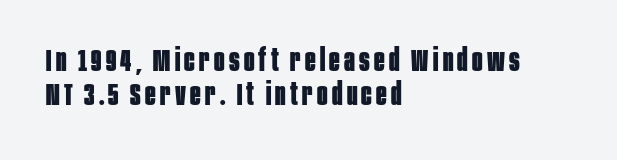
{"serif": "no", "italic": "no", "bold": "yes", "weight": "bold", "width": "condensed", "stroke_contrast": "low", "x_height": "large", "monospaced": "no", "underline": "no", "align": "left", "line_spacing": "tight", "line_spacing_ratio": 1.11, "glyph_px": 31}
